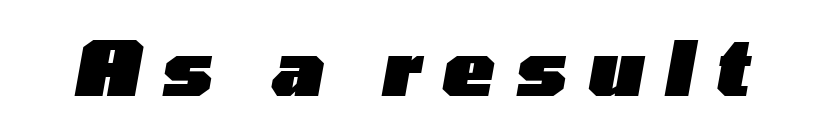
{"italic": "yes", "lean": "right", "slant_degrees": 10, "bold": "yes", "weight": "heavy", "width": "wide", "stroke_contrast": "low", "x_height": "medium", "monospaced": "no", "underline": "no", "letter_spacing": "wide", "letter_spacing_em": 0.28, "glyph_px": 77}
